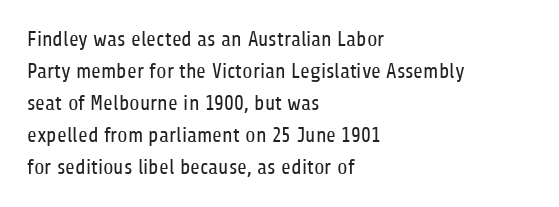
Vertical strokes here are truly vertical. The paragraph has a hard left edge and a soft right edge. The rendering uses a moderate line-height, typical for paragraphs. The cut favours lightness, reaching ordinary text weight at its darkest.
